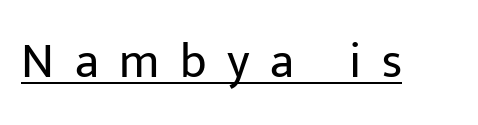
The image shows 49 px regular-weight sans-serif type, upright; set unusually wide letter spacing (+0.42 em), underlined; low stroke contrast and a medium x-height.
